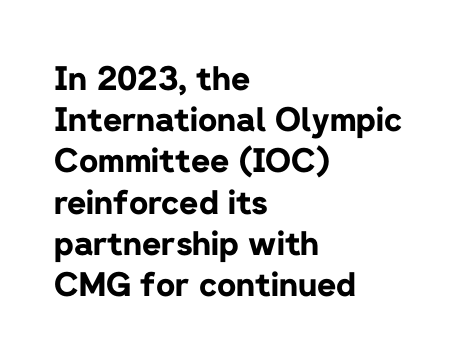
If you measured baseline to baseline, you'd find a middling distance. Each glyph is drawn with heavy, bold strokes. Varying glyph widths throughout — classic text-font behaviour. Leftover space on each line is placed entirely after the last word. Designer's note — italics off, roman on. Rule under the text: the space is simply empty.
